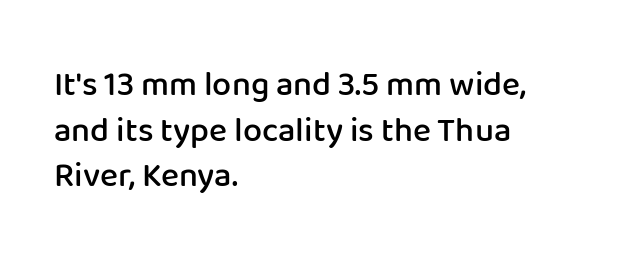
The image shows 34 px semibold sans-serif type, upright; set left-aligned, normal line spacing (1.34x), normal letter spacing, not underlined; low stroke contrast and a medium x-height.
